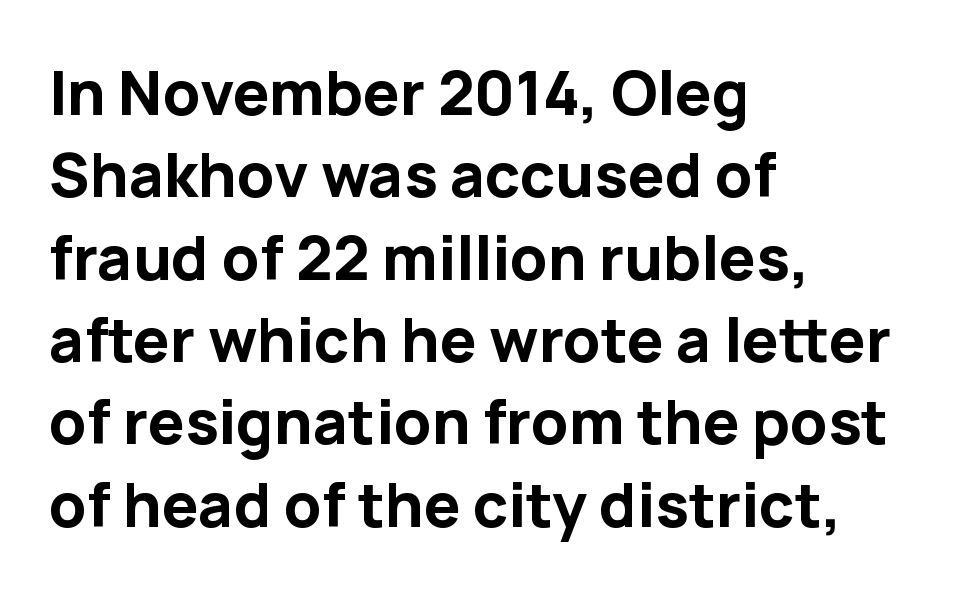
Q: Is the text bold? A: Yes.
Q: Is the text italic (slanted)? A: No, it is upright.
Q: Is the typeface a serif or a sans-serif typeface? A: Sans-serif.
Q: Is the text underlined? A: No.
Q: How is the paragraph aligned? A: Left-aligned.
Q: Is the spacing between letters normal or unusually wide? A: Normal.
Q: Is the spacing between lines tight, normal or loose? A: Normal.
Q: Width (condensed, normal, or wide)? A: Normal.
Q: Stroke contrast? A: Low.
Q: x-height? A: Medium.
Q: Monospaced? A: No.
